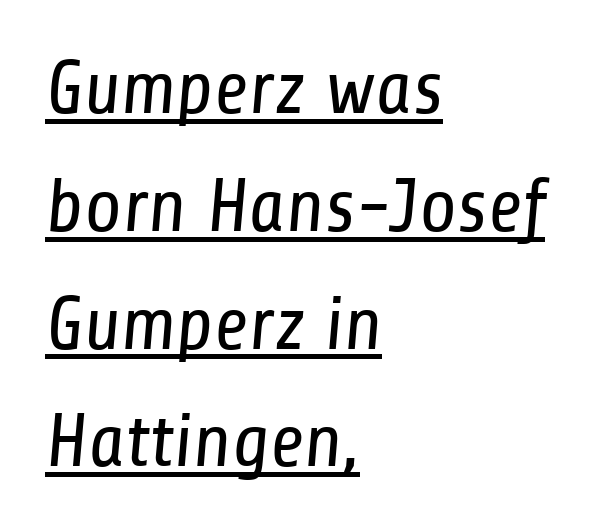
The image shows 76 px regular-weight, condensed sans-serif type; set left-aligned, normal line spacing (1.55x), normal letter spacing, underlined; low stroke contrast and a medium x-height.
